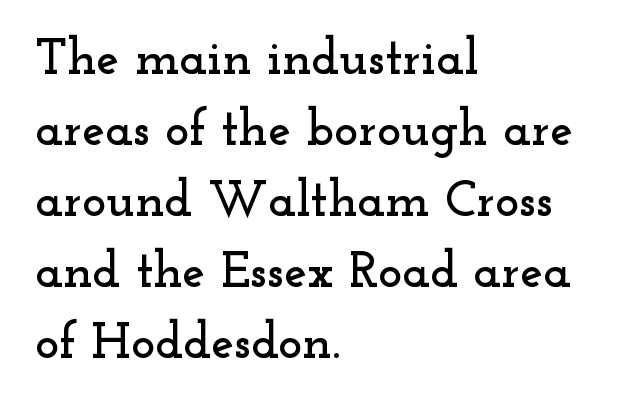
The image shows 51 px wide serif type, upright; set left-aligned, normal line spacing (1.39x), normal letter spacing, not underlined; low stroke contrast and a small x-height.
